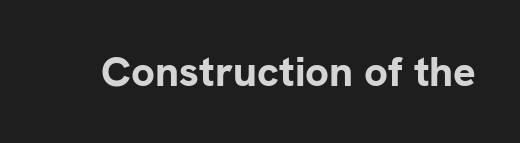
Q: Is the text bold? A: Yes.
Q: Is the text italic (slanted)? A: No, it is upright.
Q: Is the typeface a serif or a sans-serif typeface? A: Sans-serif.
Q: Is the text underlined? A: No.
Q: Is the spacing between letters normal or unusually wide? A: Normal.
Q: Width (condensed, normal, or wide)? A: Normal.
Q: Stroke contrast? A: Low.
Q: x-height? A: Medium.
Q: Monospaced? A: No.
